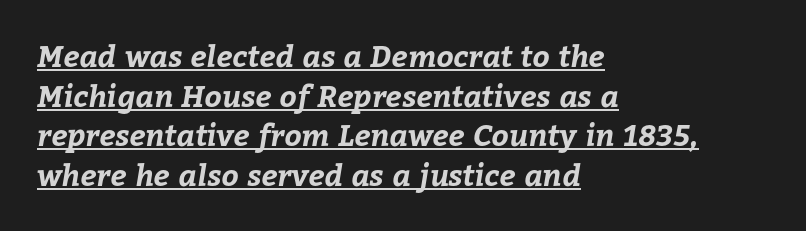
The image shows 30 px bold type; set left-aligned, normal line spacing (1.32x), normal letter spacing, underlined; low stroke contrast and a medium x-height.
